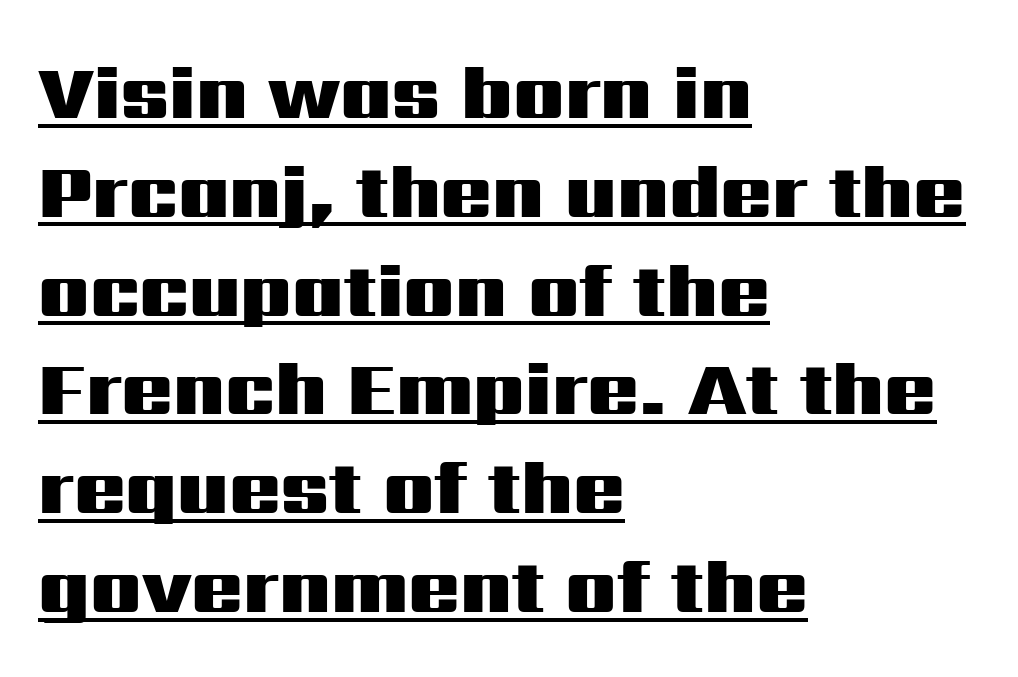
{"serif": "no", "italic": "no", "bold": "yes", "weight": "heavy", "width": "wide", "stroke_contrast": "medium", "x_height": "medium", "monospaced": "no", "underline": "yes", "align": "left", "line_spacing": "normal", "line_spacing_ratio": 1.3, "letter_spacing": "normal", "letter_spacing_em": 0.0, "glyph_px": 76}
